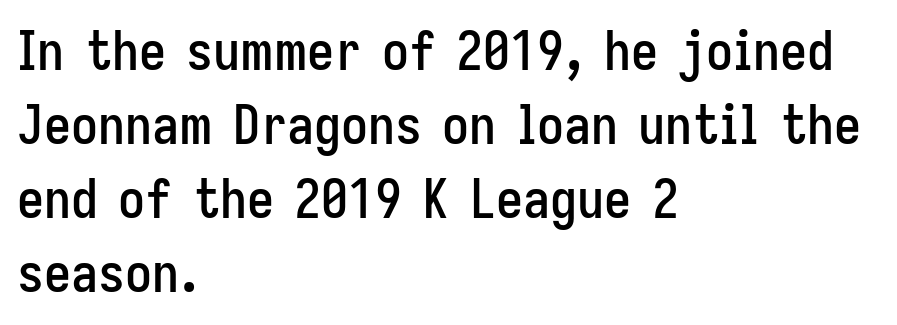
The image shows 54 px condensed sans-serif type, upright; set left-aligned, normal line spacing (1.37x), normal letter spacing, not underlined; low stroke contrast and a medium x-height.
